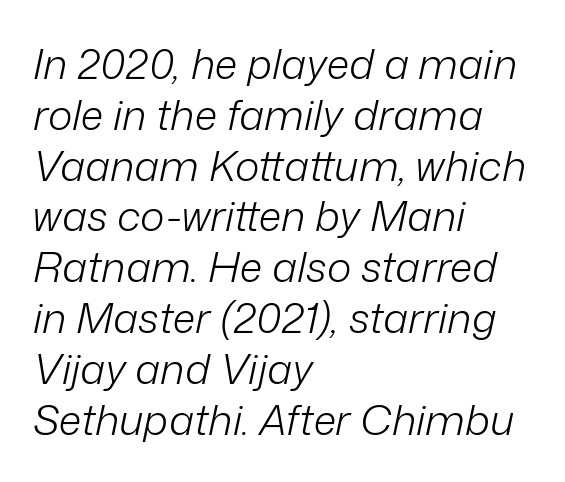
Q: Is the text bold? A: No.
Q: Is the text italic (slanted)? A: Yes, it leans right by about 12 degrees.
Q: Is the text underlined? A: No.
Q: How is the paragraph aligned? A: Left-aligned.
Q: Is the spacing between letters normal or unusually wide? A: Normal.
Q: Width (condensed, normal, or wide)? A: Normal.
Q: Stroke contrast? A: Low.
Q: x-height? A: Medium.
Q: Monospaced? A: No.
